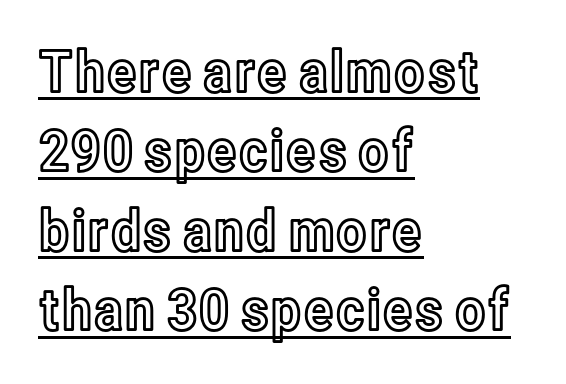
The image shows 58 px condensed type, upright; set left-aligned, normal line spacing (1.37x), normal letter spacing, underlined; a medium x-height.
